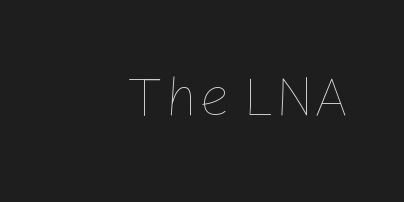
The typography opts for an upright posture over an oblique one. The line texture is even and compact thanks to regular tracking. Plain, unruled lines of type. You could not count columns in this text — the font is proportionally spaced. Heft: none added — not bold.
